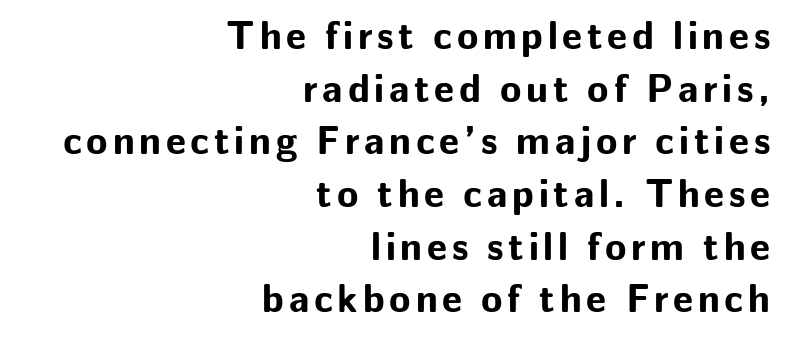
The image shows 39 px bold sans-serif type, upright; set right-aligned, normal line spacing (1.35x), not underlined; low stroke contrast and a medium x-height.
